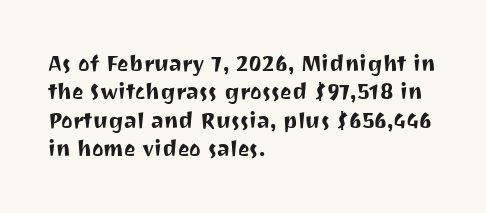
{"italic": "no", "underline": "no", "align": "left", "line_spacing": "normal", "line_spacing_ratio": 1.29, "letter_spacing": "normal", "letter_spacing_em": 0.0, "glyph_px": 22}
